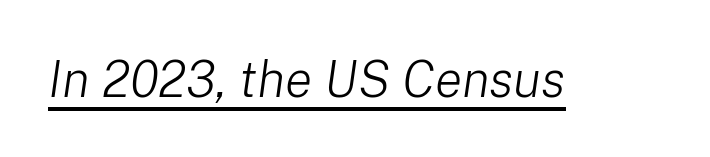
A typesetter would mark this as italic. These lines are rendered in a variable-pitch font. Bold? No — there's no thickening of the strokes. Nobody touched the tracking dial on this one. Caption: lettering with a line underneath.
